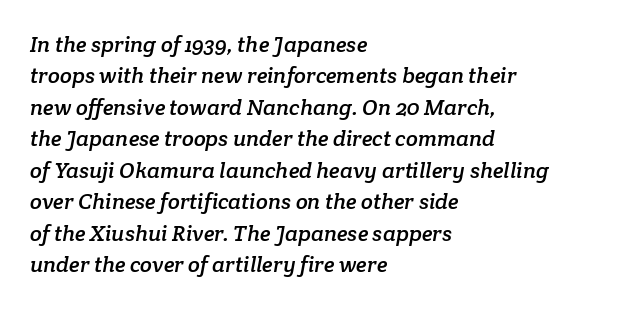
Q: Is the text underlined? A: No.
Q: How is the paragraph aligned? A: Left-aligned.
Q: Is the spacing between letters normal or unusually wide? A: Normal.
Q: Is the spacing between lines tight, normal or loose? A: Normal.
